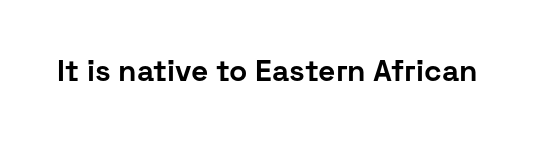
{"serif": "no", "italic": "no", "bold": "yes", "weight": "bold", "width": "normal", "stroke_contrast": "low", "x_height": "medium", "monospaced": "no", "underline": "no", "letter_spacing": "normal", "letter_spacing_em": 0.0, "glyph_px": 30}
